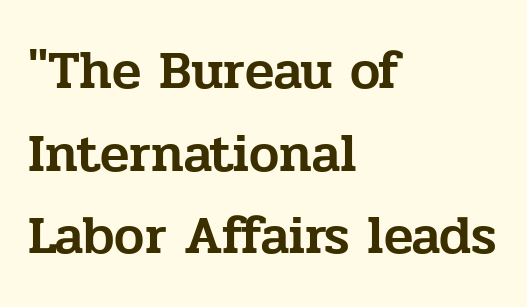
{"serif": "yes", "italic": "no", "width": "normal", "stroke_contrast": "low", "x_height": "medium", "monospaced": "no", "underline": "no", "align": "left", "line_spacing": "normal", "line_spacing_ratio": 1.53, "letter_spacing": "normal", "letter_spacing_em": 0.0, "glyph_px": 54}
